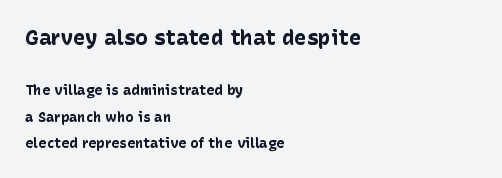
The letters sit at their default tracking, neither squeezed nor spread. Clear beneath every line of the passage. Every letter is thick-stroked: bold, no question. The font's upright variant was chosen for this text.
